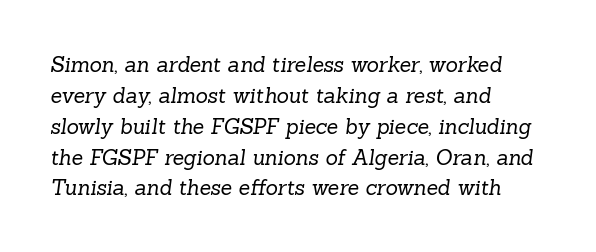
The face used here is rendered with its standard letterfit. The typesetter chose a ragged-right arrangement here. Quick note: interline space is typical. Letters rest on an invisible, unmarked baseline. The face looks like a standard text weight, possibly lighter.
